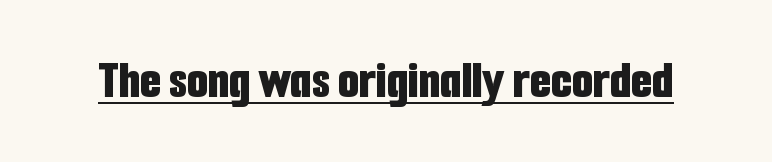
Q: Is the text bold? A: Yes.
Q: Is the text italic (slanted)? A: No, it is upright.
Q: Is the typeface a serif or a sans-serif typeface? A: Sans-serif.
Q: Is the text underlined? A: Yes.
Q: Is the spacing between letters normal or unusually wide? A: Normal.
Q: Width (condensed, normal, or wide)? A: Condensed.
Q: Stroke contrast? A: Low.
Q: x-height? A: Medium.
Q: Monospaced? A: No.
